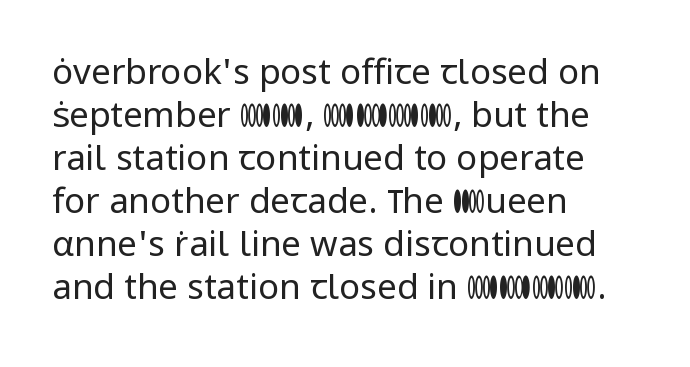
Q: Is the text bold? A: No.
Q: Is the text italic (slanted)? A: No, it is upright.
Q: Is the typeface a serif or a sans-serif typeface? A: Sans-serif.
Q: Is the text underlined? A: No.
Q: How is the paragraph aligned? A: Left-aligned.
Q: Is the spacing between letters normal or unusually wide? A: Normal.
Q: Width (condensed, normal, or wide)? A: Normal.
Q: Stroke contrast? A: Low.
Q: x-height? A: Medium.
Q: Monospaced? A: No.
